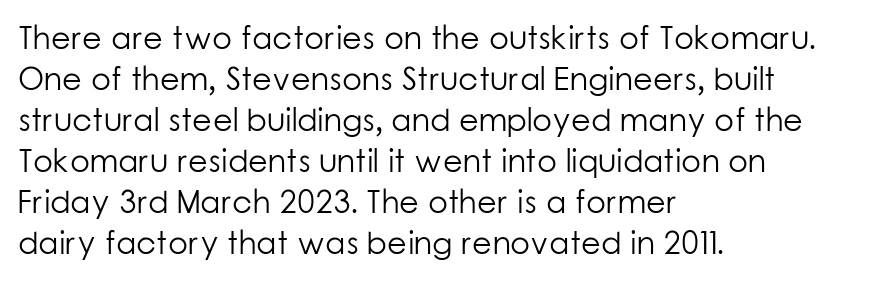
The image shows 32 px light sans-serif type, upright; set left-aligned, normal line spacing (1.28x), normal letter spacing, not underlined; low stroke contrast and a medium x-height.
